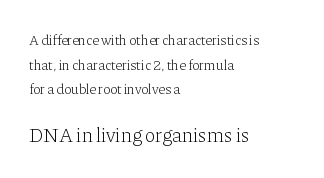
Q: Is the text bold? A: No.
Q: Is the text italic (slanted)? A: No, it is upright.
Q: Is the text underlined? A: No.
Q: How is the paragraph aligned? A: Left-aligned.
Q: Is the spacing between letters normal or unusually wide? A: Normal.
Q: Which block of text is set in a larger size, the first (top) or the second (bottom)? A: The second (bottom) one.
